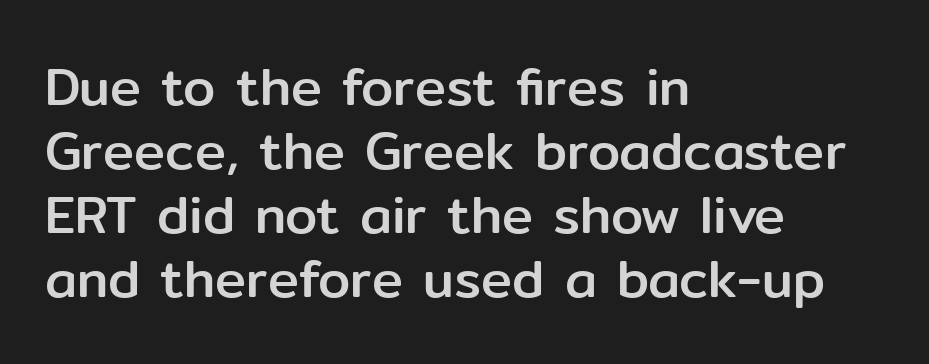
{"serif": "no", "italic": "no", "width": "normal", "stroke_contrast": "low", "x_height": "medium", "monospaced": "no", "underline": "no", "align": "left", "line_spacing_ratio": 1.23, "letter_spacing": "normal", "letter_spacing_em": 0.0, "glyph_px": 52}
